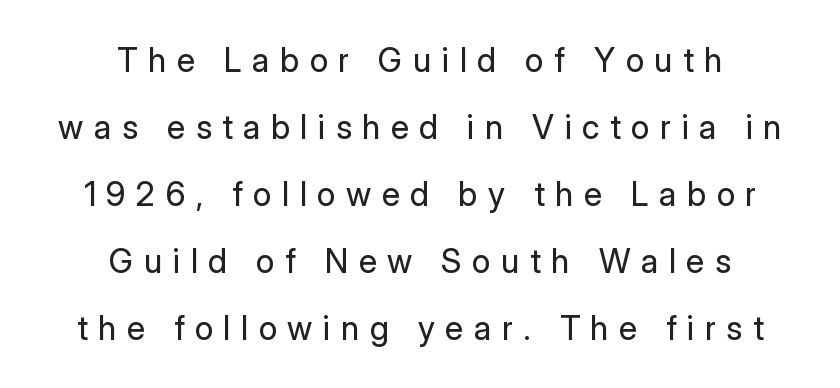
The image shows 33 px regular-weight sans-serif type, upright; set centered, loose line spacing (2.03x), unusually wide letter spacing (+0.32 em), not underlined; low stroke contrast and a medium x-height.
